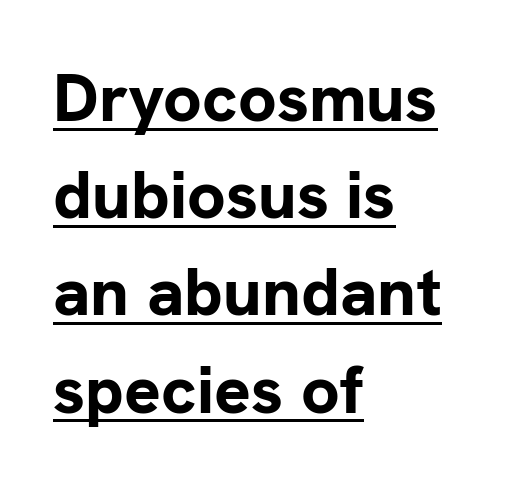
Q: Is the text bold? A: Yes.
Q: Is the text italic (slanted)? A: No, it is upright.
Q: Is the typeface a serif or a sans-serif typeface? A: Sans-serif.
Q: Is the text underlined? A: Yes.
Q: How is the paragraph aligned? A: Left-aligned.
Q: Is the spacing between letters normal or unusually wide? A: Normal.
Q: Is the spacing between lines tight, normal or loose? A: Normal.
Q: Width (condensed, normal, or wide)? A: Normal.
Q: Stroke contrast? A: Low.
Q: x-height? A: Medium.
Q: Monospaced? A: No.
